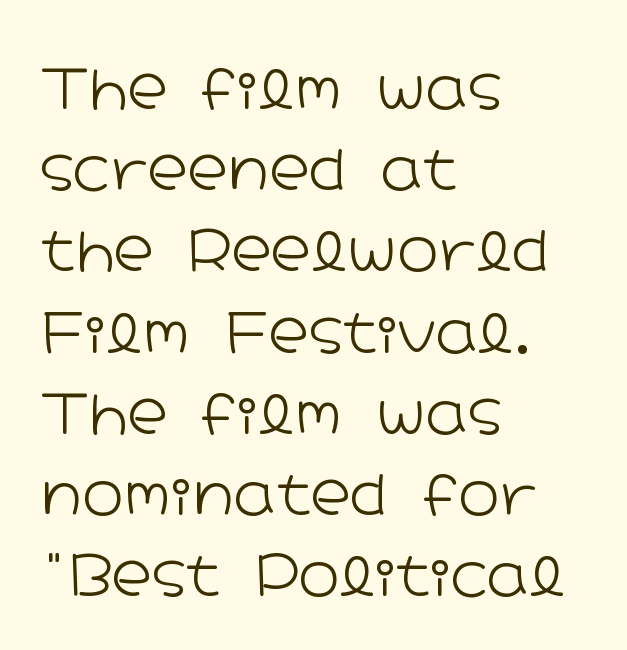
{"serif": "no", "italic": "no", "bold": "no", "weight": "light", "width": "wide", "stroke_contrast": "low", "x_height": "medium", "monospaced": "no", "underline": "no", "align": "left", "line_spacing": "normal", "line_spacing_ratio": 1.45, "letter_spacing": "normal", "letter_spacing_em": 0.0, "glyph_px": 56}
